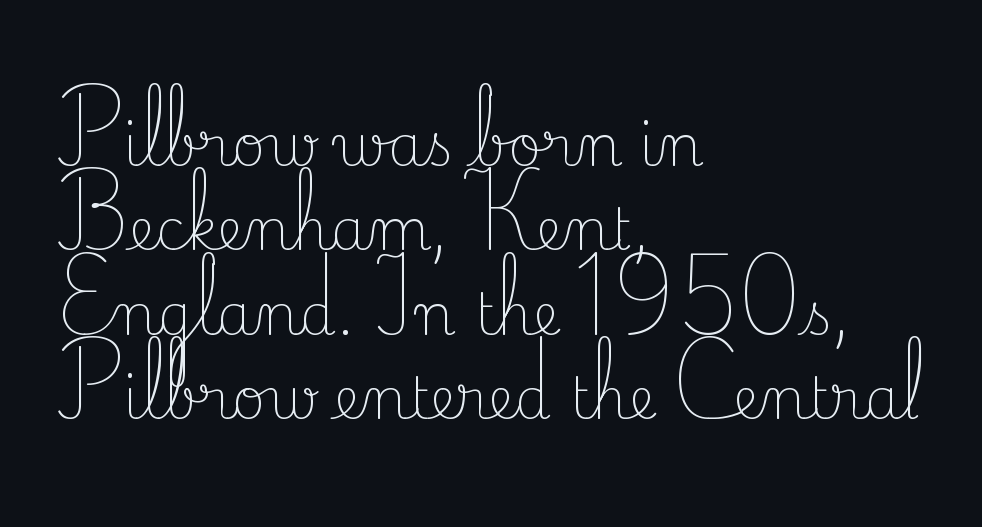
The image shows 57 px light serif type, upright; set left-aligned, normal line spacing (1.48x), normal letter spacing, not underlined; low stroke contrast and a small x-height.
